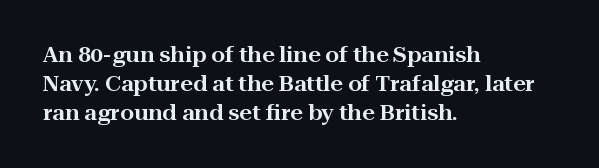
Default kerning and tracking; the words read as compact shapes. The type sits square on the baseline with zero lean. How would I describe the line gaps? Plain and ordinary. The zone under the glyphs is completely vacant. The lines are quadded left.
